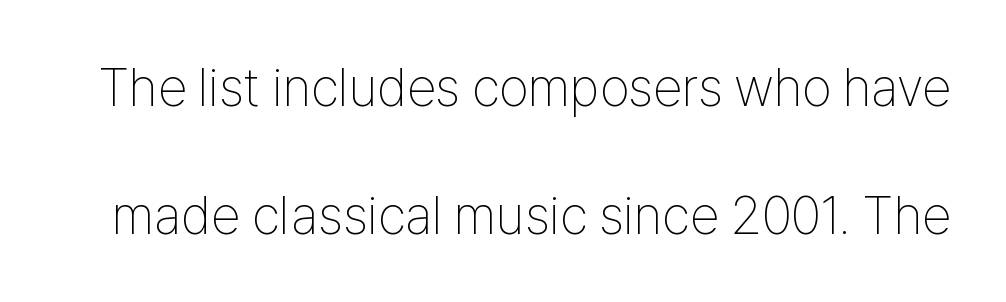
{"serif": "no", "italic": "no", "bold": "no", "weight": "thin", "width": "condensed", "stroke_contrast": "low", "x_height": "medium", "monospaced": "no", "underline": "no", "line_spacing": "loose", "line_spacing_ratio": 2.41, "letter_spacing": "normal", "letter_spacing_em": 0.0, "glyph_px": 53}
